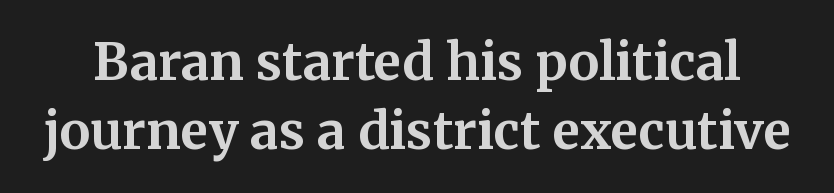
The image shows 51 px bold serif type, upright; set normal line spacing (1.36x), normal letter spacing, not underlined; medium stroke contrast and a medium x-height.
